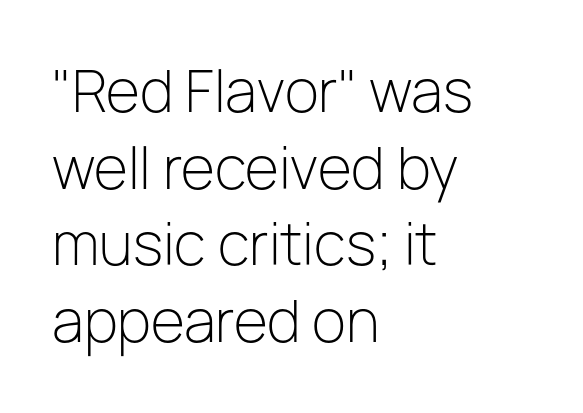
{"serif": "no", "italic": "no", "bold": "no", "weight": "light", "width": "normal", "stroke_contrast": "low", "x_height": "medium", "monospaced": "no", "underline": "no", "align": "left", "line_spacing": "normal", "line_spacing_ratio": 1.37, "letter_spacing": "normal", "letter_spacing_em": 0.0, "glyph_px": 56}
